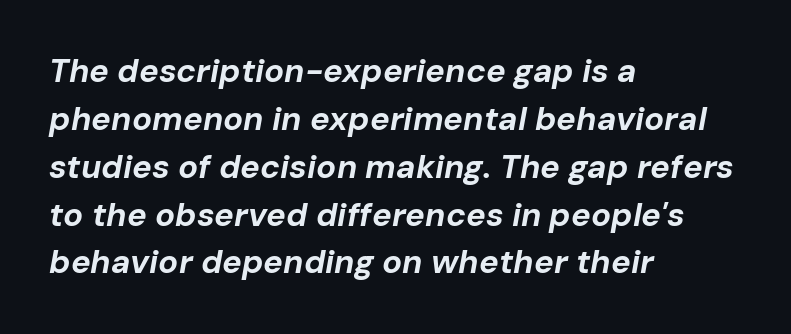
Q: Is the text bold? A: Yes.
Q: Is the text italic (slanted)? A: Yes, it leans right by about 10 degrees.
Q: Is the text underlined? A: No.
Q: How is the paragraph aligned? A: Left-aligned.
Q: Is the spacing between letters normal or unusually wide? A: Normal.
Q: Is the spacing between lines tight, normal or loose? A: Normal.
Q: Width (condensed, normal, or wide)? A: Normal.
Q: Stroke contrast? A: Low.
Q: x-height? A: Medium.
Q: Monospaced? A: No.
